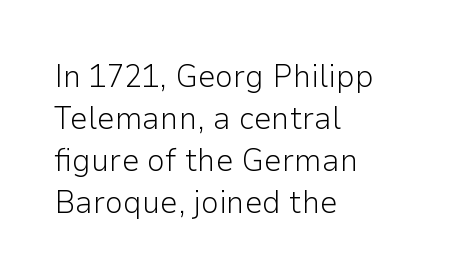
The letters stand straight up with perfectly vertical stems. The typesetter chose a ragged-right arrangement here. Each letter's strokes conclude bluntly, with no projecting serifs. Descenders are the only things crossing below the line.
